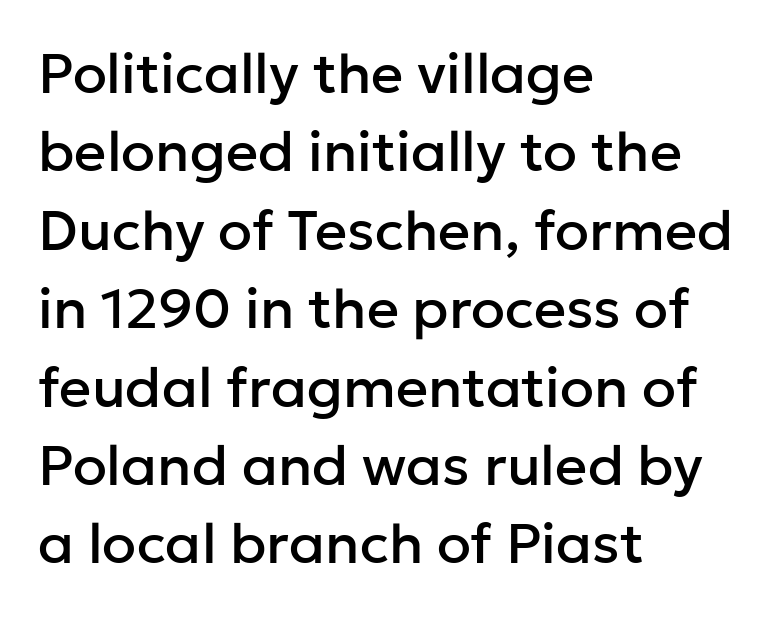
{"serif": "no", "italic": "no", "width": "normal", "stroke_contrast": "low", "x_height": "medium", "monospaced": "no", "underline": "no", "align": "left", "line_spacing": "normal", "line_spacing_ratio": 1.4, "letter_spacing": "normal", "letter_spacing_em": 0.0, "glyph_px": 56}
